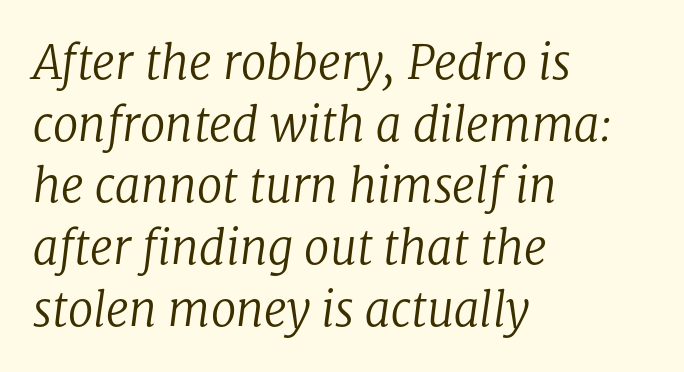
Varying glyph widths throughout — classic text-font behaviour. The font family rendered here belongs to the serif group. Stroke thickness stays within the range of a standard reading face or lighter. The gaps between neighbouring characters are ordinary and unremarkable. Rows of type keep a routine distance in the vertical direction.
